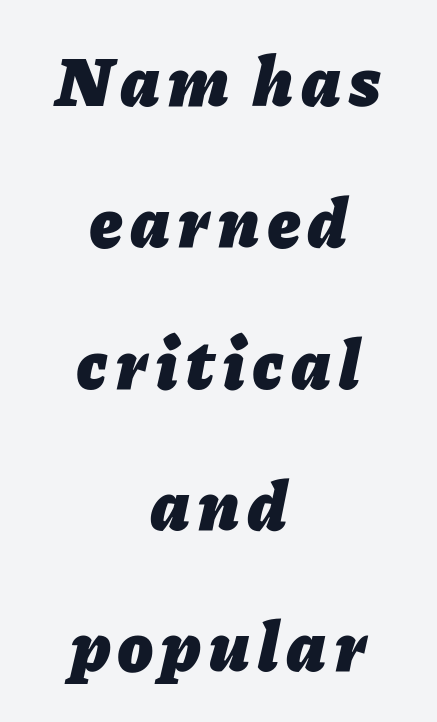
Decoration check: the copy has no underline. The typesetting leans heavy: a genuine bold. This sample has the flowing, uneven cadence of proportional lettering. Widely set lines give the paragraph a tall, airy silhouette. Notice how the passage keeps no hard edge, just a central spine. Slanted lettering throughout.
